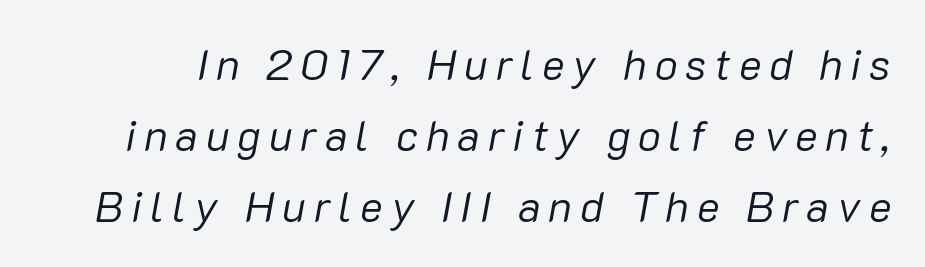
The image shows 43 px regular-weight type, italic (leaning right); set normal line spacing (1.65x), not underlined; low stroke contrast and a medium x-height.
